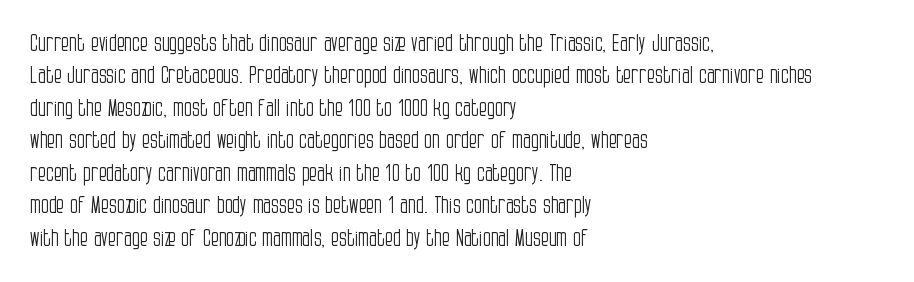
{"italic": "no", "bold": "no", "underline": "no", "align": "left", "line_spacing": "normal", "line_spacing_ratio": 1.41, "letter_spacing": "normal", "letter_spacing_em": 0.0, "glyph_px": 23}
